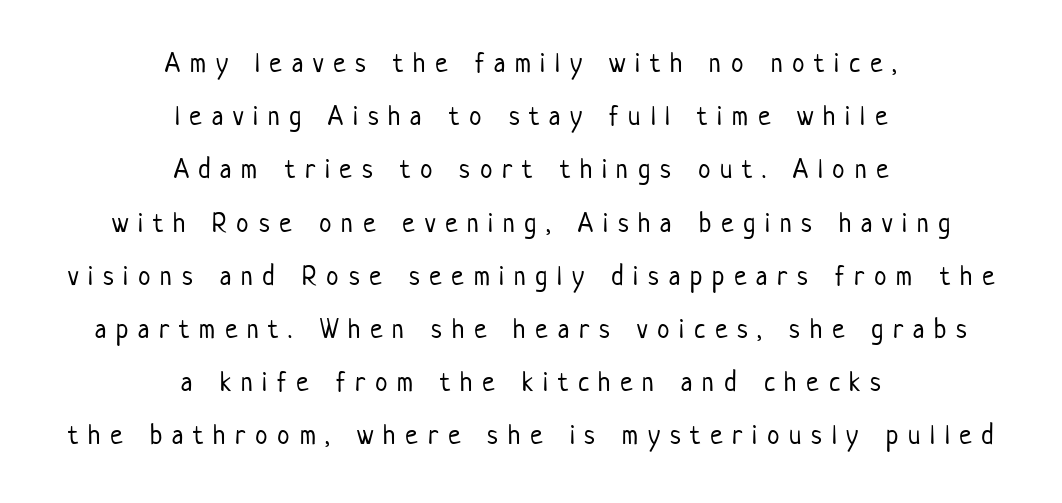
{"serif": "no", "italic": "no", "bold": "no", "weight": "light", "width": "condensed", "stroke_contrast": "low", "x_height": "medium", "monospaced": "no", "underline": "no", "align": "center", "line_spacing": "loose", "line_spacing_ratio": 1.9, "letter_spacing": "wide", "letter_spacing_em": 0.35, "glyph_px": 28}
